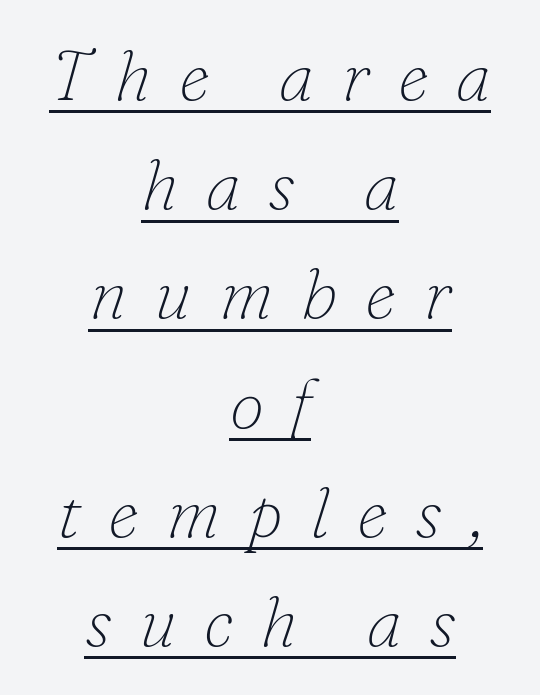
Q: Is the text bold? A: No.
Q: Is the text italic (slanted)? A: Yes, it leans right by about 16 degrees.
Q: Is the typeface a serif or a sans-serif typeface? A: Serif.
Q: Is the text underlined? A: Yes.
Q: How is the paragraph aligned? A: Centered.
Q: Is the spacing between letters normal or unusually wide? A: Unusually wide.
Q: Is the spacing between lines tight, normal or loose? A: Normal.
Q: Width (condensed, normal, or wide)? A: Normal.
Q: Stroke contrast? A: Low.
Q: x-height? A: Small.
Q: Monospaced? A: No.
